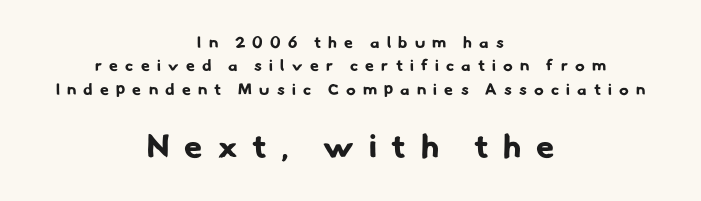
{"serif": "no", "bold": "yes", "weight": "bold", "width": "normal", "stroke_contrast": "low", "x_height": "small", "monospaced": "no", "underline": "no", "align": "center", "line_spacing": "normal", "line_spacing_ratio": 1.46, "letter_spacing": "wide", "letter_spacing_em": 0.45, "larger_block": "second", "size_ratio": 2.06, "glyph_px": 33}
